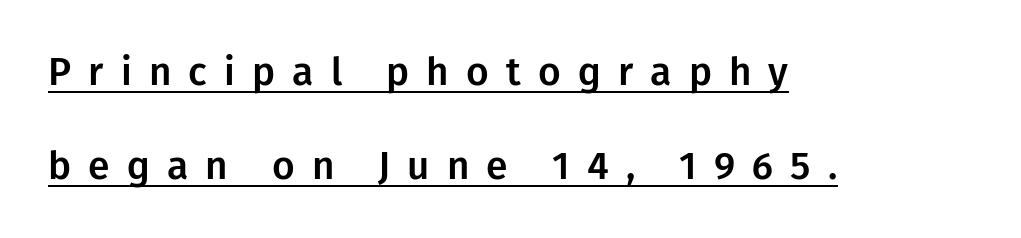
Each letter's strokes conclude bluntly, with no projecting serifs. These lines are rendered in a variable-pitch font. The lines are spread far apart with generous leading. All the whitespace from short lines collects on the right.
